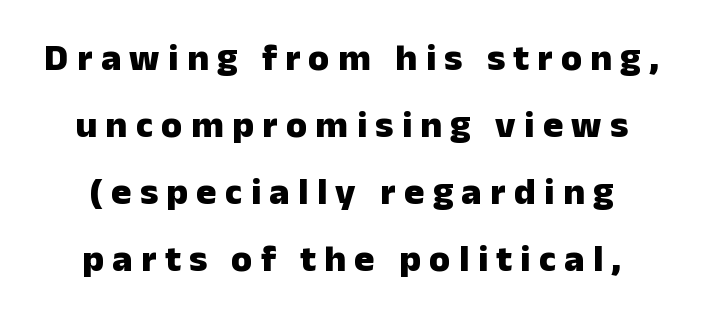
The image shows 38 px heavy sans-serif type, upright; set centered, line spacing 1.76x, unusually wide letter spacing (+0.22 em), not underlined; low stroke contrast and a medium x-height.
